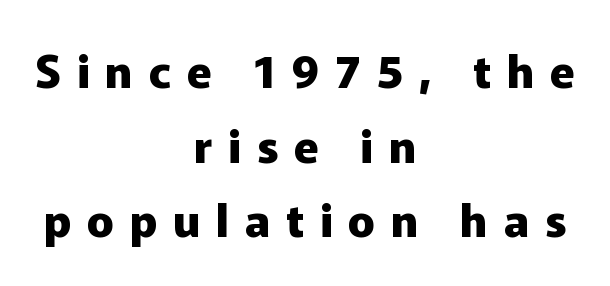
Q: Is the text bold? A: Yes.
Q: Is the text italic (slanted)? A: No, it is upright.
Q: Is the typeface a serif or a sans-serif typeface? A: Sans-serif.
Q: Is the text underlined? A: No.
Q: How is the paragraph aligned? A: Centered.
Q: Is the spacing between letters normal or unusually wide? A: Unusually wide.
Q: Is the spacing between lines tight, normal or loose? A: Normal.
Q: Width (condensed, normal, or wide)? A: Normal.
Q: Stroke contrast? A: Low.
Q: x-height? A: Medium.
Q: Monospaced? A: No.
